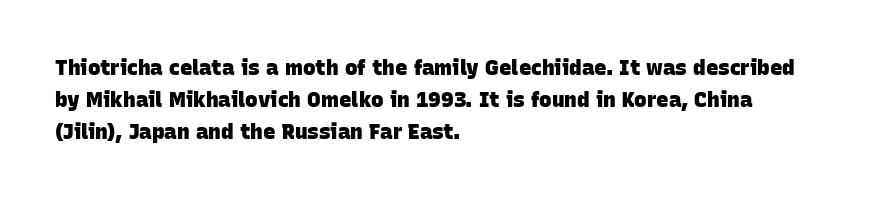
The image shows 21 px bold type; set left-aligned, normal line spacing (1.53x), normal letter spacing, not underlined.
